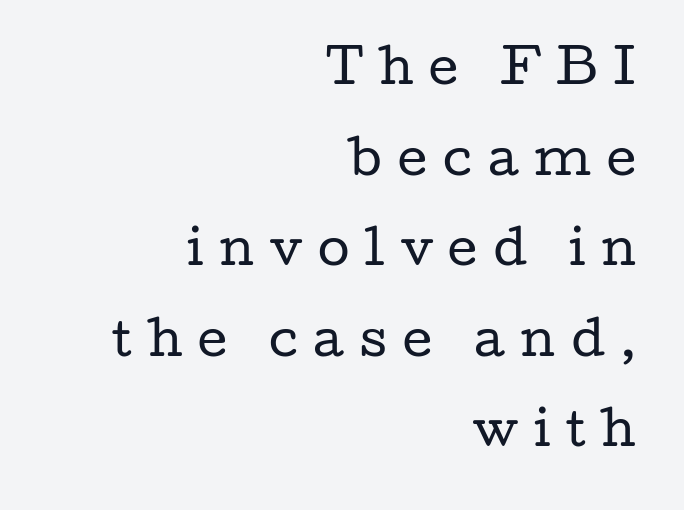
{"serif": "yes", "italic": "no", "bold": "no", "weight": "regular", "width": "wide", "stroke_contrast": "low", "x_height": "medium", "monospaced": "no", "underline": "no", "align": "right", "line_spacing": "loose", "line_spacing_ratio": 1.97, "letter_spacing": "wide", "letter_spacing_em": 0.34, "glyph_px": 46}
